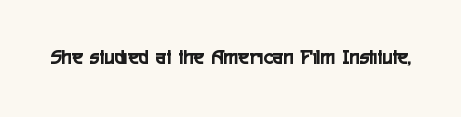
Q: Is the text italic (slanted)? A: No, it is upright.
Q: Is the text underlined? A: No.
Q: Is the spacing between letters normal or unusually wide? A: Normal.
